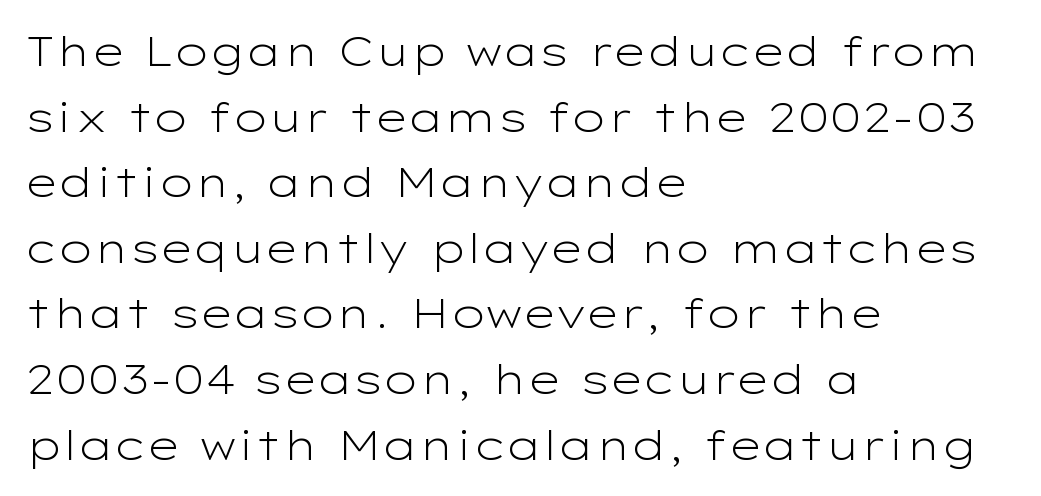
The image shows 41 px light, wide sans-serif type, upright; set left-aligned, normal line spacing (1.6x), normal letter spacing, not underlined; low stroke contrast and a medium x-height.
